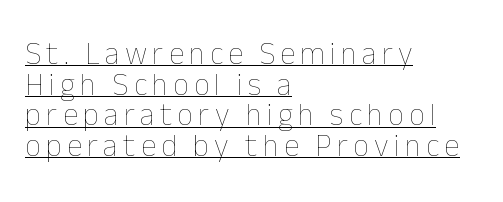
The passage shown is not bold in any degree. Short and long lines alike share a common starting point at left. The string is rendered with underlining switched on. Here the designer chose a conventional face with non-uniform glyph widths.
